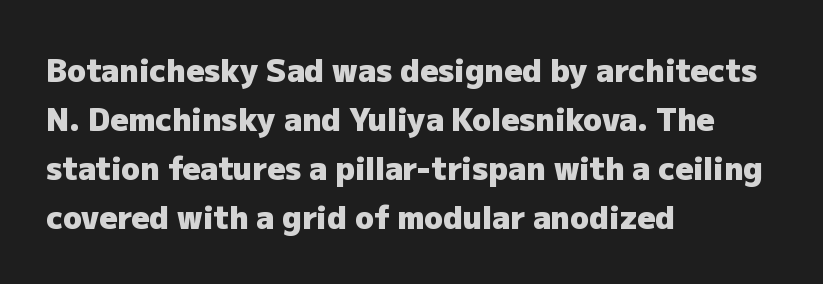
{"serif": "no", "italic": "no", "bold": "yes", "weight": "heavy", "width": "normal", "stroke_contrast": "low", "x_height": "medium", "monospaced": "no", "underline": "no", "align": "left", "line_spacing": "normal", "line_spacing_ratio": 1.58, "letter_spacing": "normal", "letter_spacing_em": 0.0, "glyph_px": 31}
